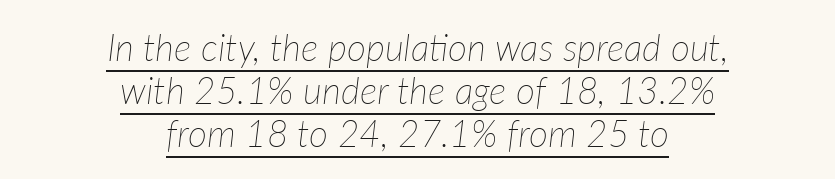
The image shows 37 px thin type, italic (leaning right); set centered, line spacing 1.16x, normal letter spacing, underlined; low stroke contrast and a medium x-height.
